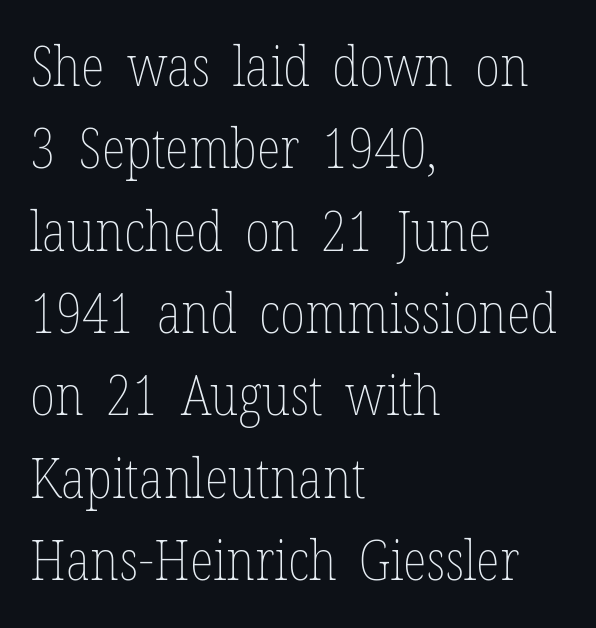
The image shows 56 px thin, condensed type, upright; set left-aligned, normal line spacing (1.47x), normal letter spacing, not underlined; low stroke contrast and a medium x-height.
